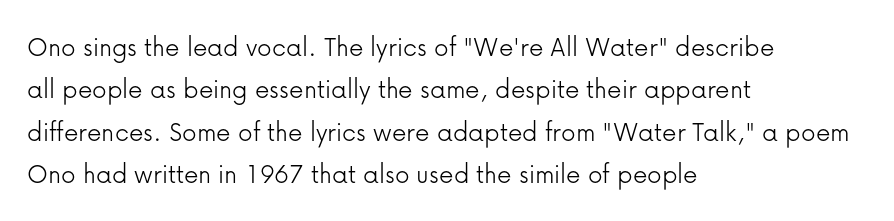
These glyphs show unthickened strokes, regular width or finer. Note the varied advance widths — an 'i' is clearly narrower than an 'm'. In terms of letterspacing, this is plain default setting. When letters stand straight like this, we call the style roman or upright. These lines are set flush left with a ragged right edge.
